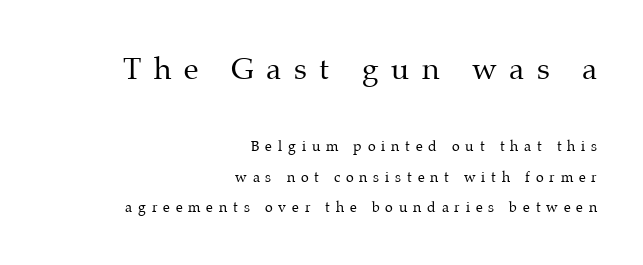
Q: Is the text bold? A: No.
Q: Is the text italic (slanted)? A: No, it is upright.
Q: Is the typeface a serif or a sans-serif typeface? A: Serif.
Q: Is the text underlined? A: No.
Q: How is the paragraph aligned? A: Right-aligned.
Q: Is the spacing between letters normal or unusually wide? A: Unusually wide.
Q: Is the spacing between lines tight, normal or loose? A: Loose.
Q: Which block of text is set in a larger size, the first (top) or the second (bottom)? A: The first (top) one.
Q: Width (condensed, normal, or wide)? A: Normal.
Q: Stroke contrast? A: Medium.
Q: x-height? A: Medium.
Q: Monospaced? A: No.
